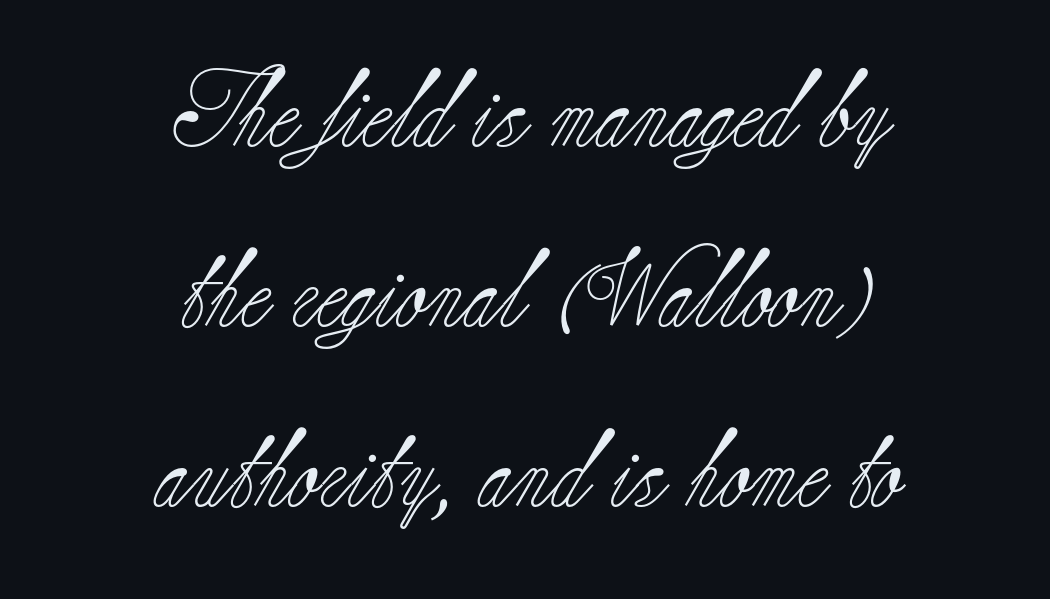
Q: Is the text bold? A: No.
Q: Is the text italic (slanted)? A: Yes.
Q: Is the typeface a serif or a sans-serif typeface? A: Serif.
Q: Is the text underlined? A: No.
Q: How is the paragraph aligned? A: Centered.
Q: Is the spacing between letters normal or unusually wide? A: Normal.
Q: Is the spacing between lines tight, normal or loose? A: Loose.
Q: Width (condensed, normal, or wide)? A: Normal.
Q: Stroke contrast? A: Low.
Q: x-height? A: Small.
Q: Monospaced? A: No.
